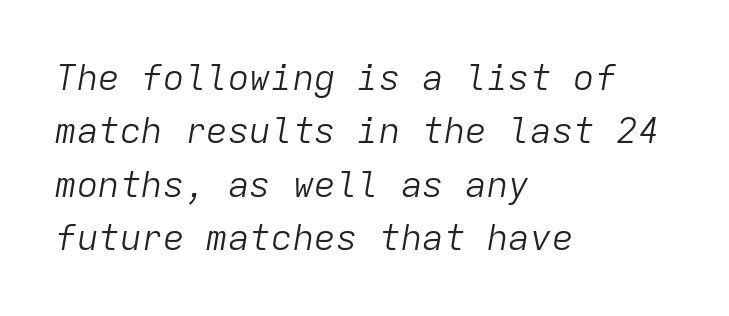
Q: Is the text bold? A: No.
Q: Is the text italic (slanted)? A: Yes, it leans right by about 9 degrees.
Q: Is the text underlined? A: No.
Q: How is the paragraph aligned? A: Left-aligned.
Q: Is the spacing between letters normal or unusually wide? A: Normal.
Q: Is the spacing between lines tight, normal or loose? A: Normal.
Q: Width (condensed, normal, or wide)? A: Normal.
Q: Stroke contrast? A: Low.
Q: x-height? A: Medium.
Q: Monospaced? A: Yes.
